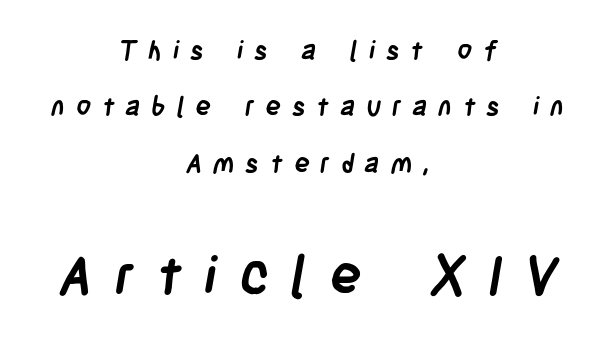
The image shows 53 px semibold, condensed sans-serif type; set centered, loose line spacing (2.17x), unusually wide letter spacing (+0.42 em), not underlined; the second (bottom) block is 2.04x larger; low stroke contrast and a large x-height.
